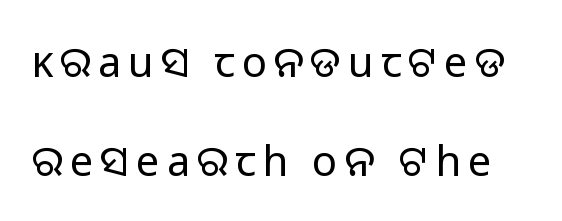
Q: Is the text bold? A: No.
Q: Is the text italic (slanted)? A: No, it is upright.
Q: Is the typeface a serif or a sans-serif typeface? A: Sans-serif.
Q: Is the text underlined? A: No.
Q: Is the spacing between lines tight, normal or loose? A: Loose.
Q: Width (condensed, normal, or wide)? A: Normal.
Q: Stroke contrast? A: Low.
Q: x-height? A: Medium.
Q: Monospaced? A: No.
